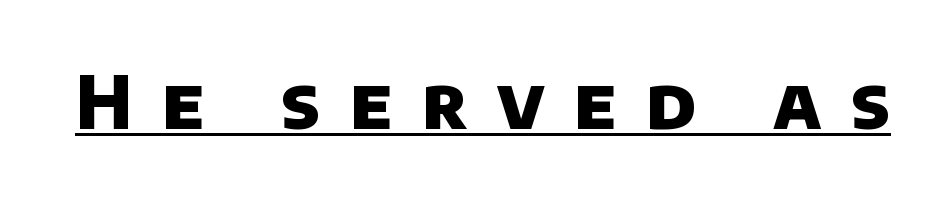
The image shows 73 px heavy sans-serif type; set unusually wide letter spacing (+0.4 em), underlined; low stroke contrast and a large x-height.
